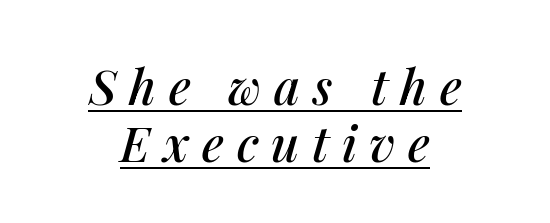
Teacher's note: observe the equal gaps on both sides — that is centered alignment. The face used here appears with an underline applied. Look at the tracking — it's clearly loosened, letters drifting apart. You could not count columns in this text — the font is proportionally spaced.
